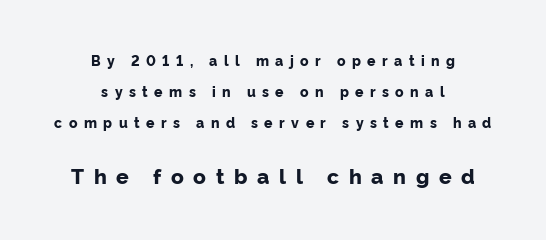
Q: Is the text bold? A: Yes.
Q: Is the text italic (slanted)? A: No, it is upright.
Q: Is the text underlined? A: No.
Q: How is the paragraph aligned? A: Centered.
Q: Is the spacing between letters normal or unusually wide? A: Unusually wide.
Q: Is the spacing between lines tight, normal or loose? A: Loose.
Q: Which block of text is set in a larger size, the first (top) or the second (bottom)? A: The second (bottom) one.
